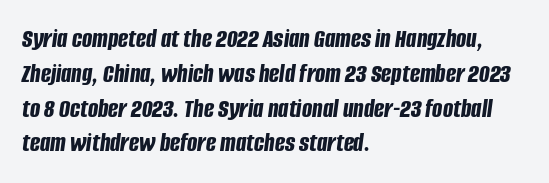
{"italic": "yes", "lean": "right", "slant_degrees": 8, "bold": "yes", "underline": "no", "align": "left", "line_spacing": "normal", "line_spacing_ratio": 1.29, "letter_spacing": "normal", "letter_spacing_em": 0.0, "glyph_px": 27}
